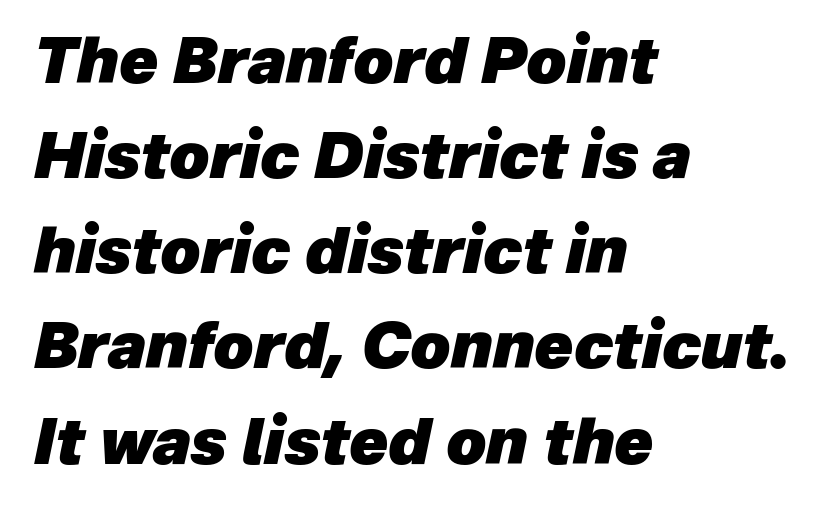
The face used here has a pronounced slope to its letters. Inter-character spacing is left at the font's built-in metrics. The passage shown is typed in a proportional face where columns would drift. Has an underline been added? It has not.
